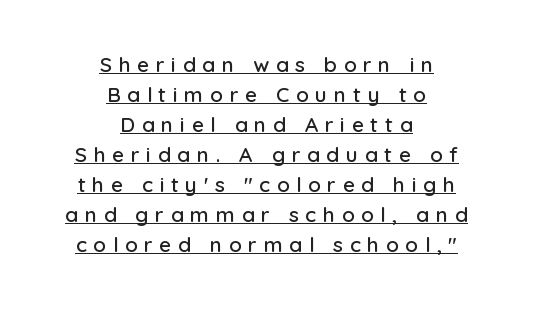
In CSS terms this would be text-align: center. The rendered words wear a rule along their underside. The tracking jumps out immediately: characters are airy and widely separated. Students, observe: this is what conventionally led text looks like. The letters stand upright; this is a roman face.
